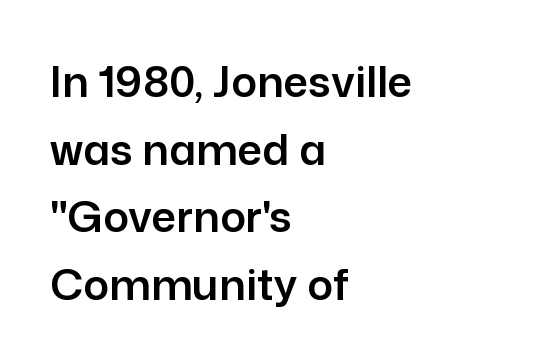
The image shows 43 px sans-serif type, upright; set left-aligned, normal line spacing (1.57x), normal letter spacing, not underlined; low stroke contrast and a medium x-height.
